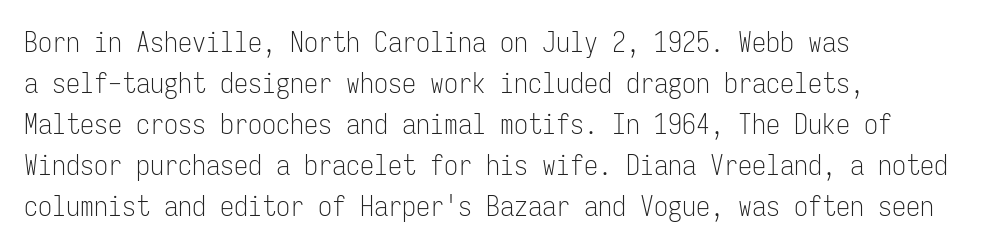
{"serif": "no", "italic": "no", "bold": "no", "weight": "light", "width": "condensed", "stroke_contrast": "low", "x_height": "medium", "monospaced": "yes", "underline": "no", "align": "left", "line_spacing": "normal", "line_spacing_ratio": 1.46, "letter_spacing": "normal", "letter_spacing_em": 0.0, "glyph_px": 28}
